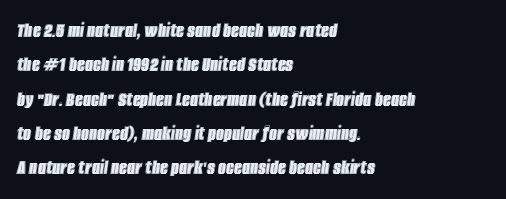
{"italic": "yes", "lean": "right", "slant_degrees": 8, "underline": "no", "align": "left", "line_spacing": "normal", "line_spacing_ratio": 1.56, "letter_spacing": "normal", "letter_spacing_em": 0.0, "glyph_px": 22}
